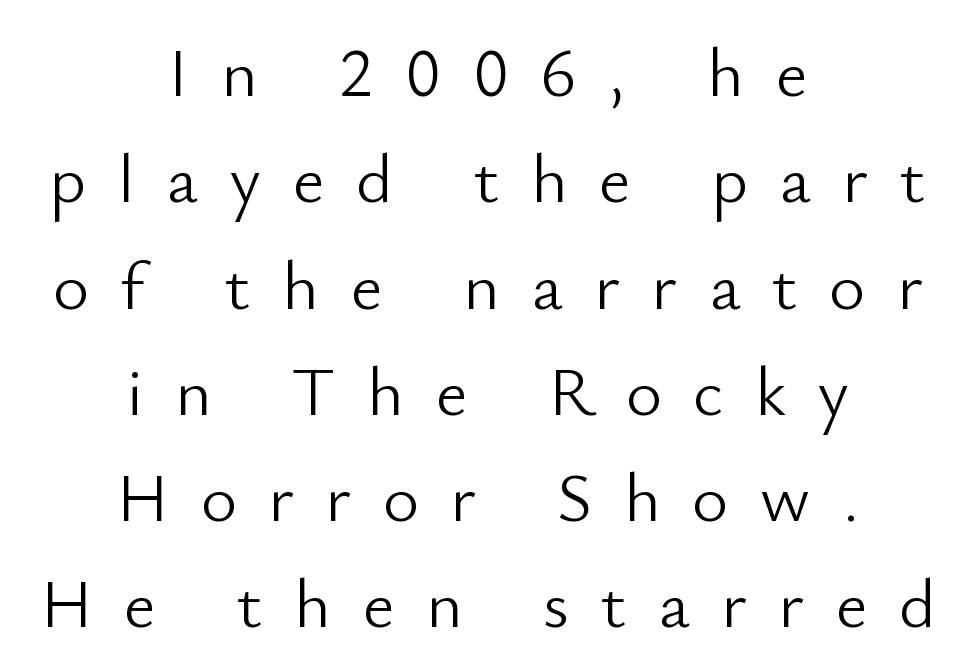
The image shows 69 px light sans-serif type, upright; set centered, normal line spacing (1.54x), unusually wide letter spacing (+0.46 em), not underlined; low stroke contrast and a small x-height.
